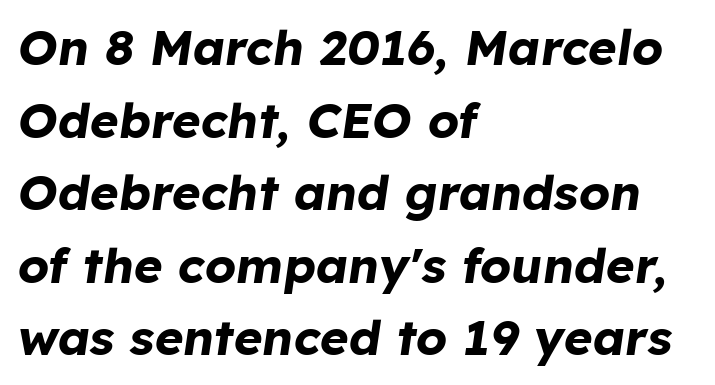
Q: Is the text bold? A: Yes.
Q: Is the text italic (slanted)? A: Yes, it leans right by about 8 degrees.
Q: Is the text underlined? A: No.
Q: How is the paragraph aligned? A: Left-aligned.
Q: Is the spacing between letters normal or unusually wide? A: Normal.
Q: Is the spacing between lines tight, normal or loose? A: Normal.
Q: Width (condensed, normal, or wide)? A: Normal.
Q: Stroke contrast? A: Low.
Q: x-height? A: Medium.
Q: Monospaced? A: No.
